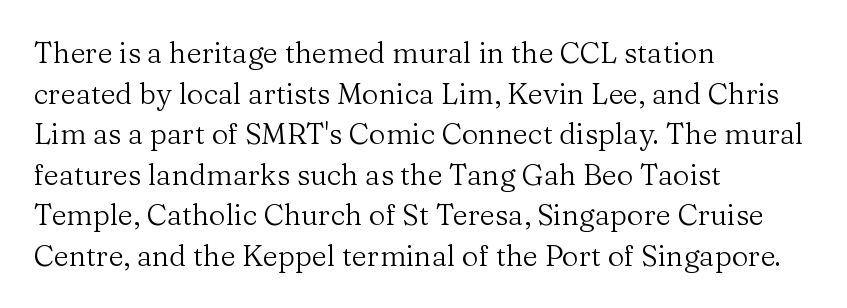
{"serif": "yes", "italic": "no", "bold": "no", "weight": "regular", "width": "normal", "stroke_contrast": "medium", "x_height": "medium", "monospaced": "no", "underline": "no", "align": "left", "line_spacing": "normal", "line_spacing_ratio": 1.4, "letter_spacing": "normal", "letter_spacing_em": 0.0, "glyph_px": 29}
